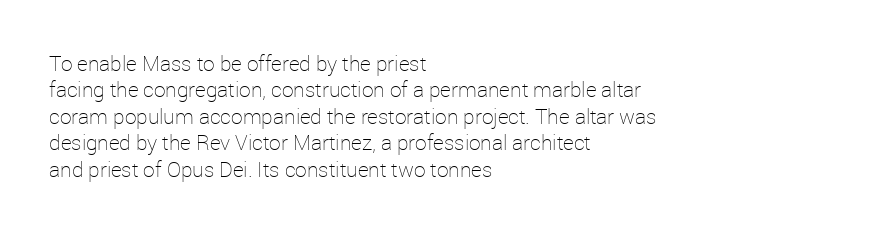
The image shows 21 px text type, upright; set left-aligned, normal line spacing (1.26x), normal letter spacing, not underlined.
